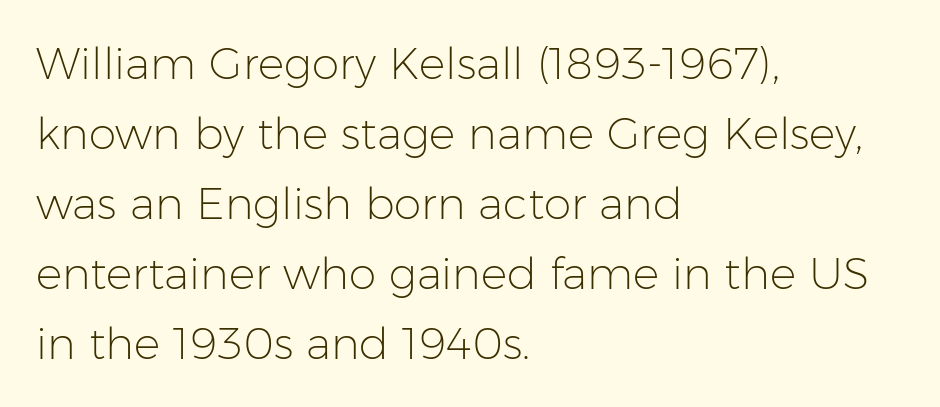
Is the letter spacing exaggerated? No — it looks like the ordinary default. The paragraph shown leans on its left margin. No italicization has been applied; the sample stays upright. The area under the type is left untouched. Serif or sans? Sans — the stroke terminals are bare. You could not count columns in this text — the font is proportionally spaced.
